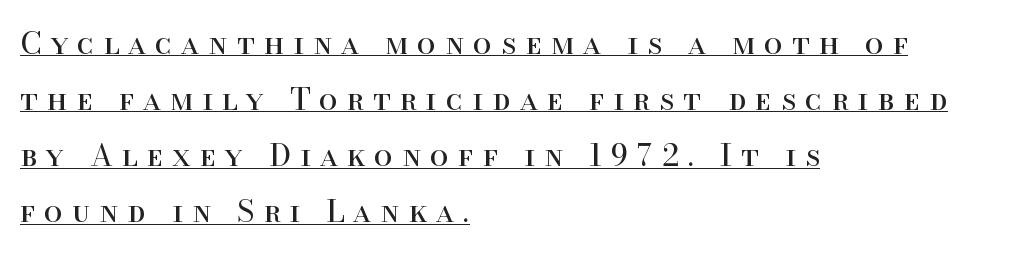
Beneath each row of characters lies a ruled line. This sample uses an upright cut, with every glyph sitting square on the baseline. Here the glyphs are tracked loosely, breaking word shapes into spaced letters. Letters have the restrained weight of plain body copy at most.
